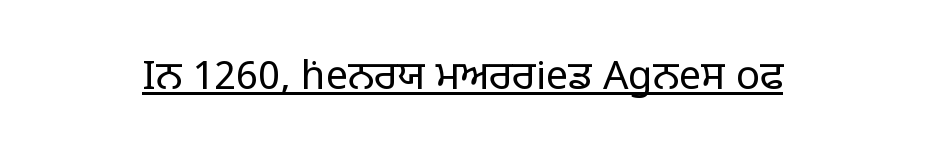
Q: Is the text bold? A: No.
Q: Is the text italic (slanted)? A: No, it is upright.
Q: Is the typeface a serif or a sans-serif typeface? A: Sans-serif.
Q: Is the text underlined? A: Yes.
Q: Is the spacing between letters normal or unusually wide? A: Normal.
Q: Width (condensed, normal, or wide)? A: Normal.
Q: Stroke contrast? A: Low.
Q: x-height? A: Large.
Q: Monospaced? A: No.
